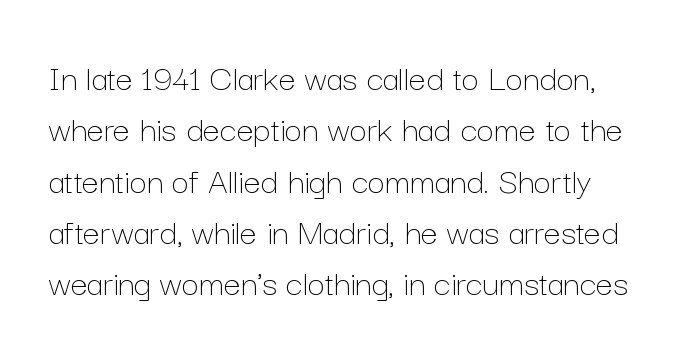
{"italic": "no", "bold": "no", "weight": "thin", "width": "normal", "stroke_contrast": "low", "x_height": "medium", "monospaced": "no", "underline": "no", "line_spacing": "normal", "line_spacing_ratio": 1.35, "letter_spacing": "normal", "letter_spacing_em": 0.0, "glyph_px": 38}
